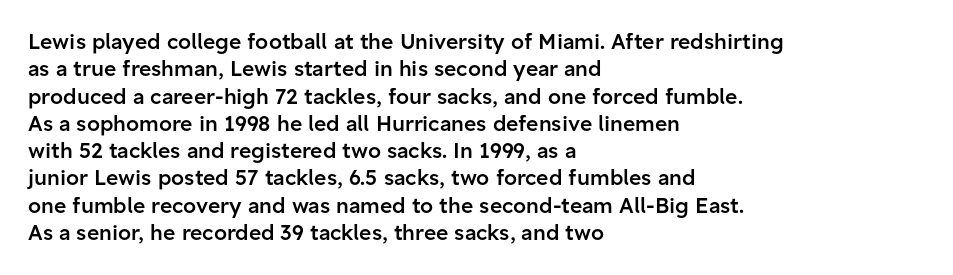
{"italic": "no", "bold": "semi", "underline": "no", "align": "left", "line_spacing": "normal", "line_spacing_ratio": 1.3, "letter_spacing": "normal", "letter_spacing_em": 0.0, "glyph_px": 21}
